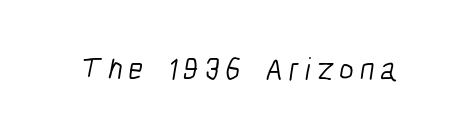
Q: Is the text bold? A: No.
Q: Is the typeface a serif or a sans-serif typeface? A: Sans-serif.
Q: Is the text underlined? A: No.
Q: Width (condensed, normal, or wide)? A: Condensed.
Q: Stroke contrast? A: Low.
Q: x-height? A: Medium.
Q: Monospaced? A: No.
